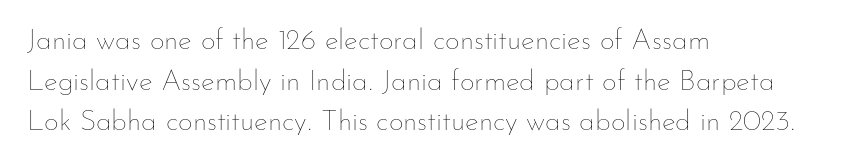
The image shows 29 px thin type, upright; set left-aligned, normal line spacing (1.4x), normal letter spacing, not underlined; low stroke contrast and a small x-height.
